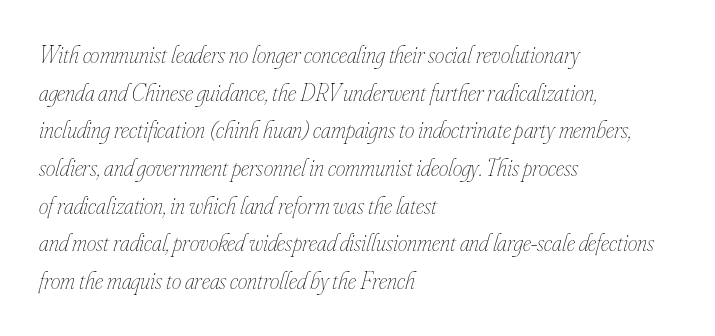
Q: Is the text bold? A: No.
Q: Is the text italic (slanted)? A: Yes, it leans right by about 16 degrees.
Q: Is the text underlined? A: No.
Q: How is the paragraph aligned? A: Left-aligned.
Q: Is the spacing between letters normal or unusually wide? A: Normal.
Q: Is the spacing between lines tight, normal or loose? A: Normal.
